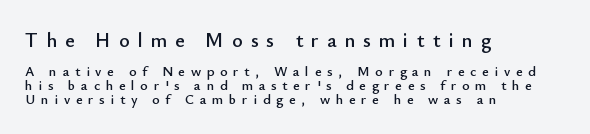
Q: Is the text italic (slanted)? A: No, it is upright.
Q: Is the text underlined? A: No.
Q: How is the paragraph aligned? A: Left-aligned.
Q: Is the spacing between letters normal or unusually wide? A: Unusually wide.
Q: Is the spacing between lines tight, normal or loose? A: Tight.
Q: Which block of text is set in a larger size, the first (top) or the second (bottom)? A: The first (top) one.
